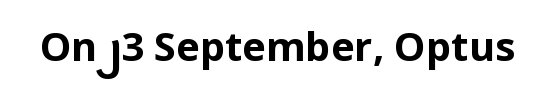
The type is set solid horizontally, with unmodified tracking. Descenders are the only things crossing below the line. Every letter is thick-stroked: bold, no question. Each letter keeps its own natural width here, so spacing adapts to shape.
